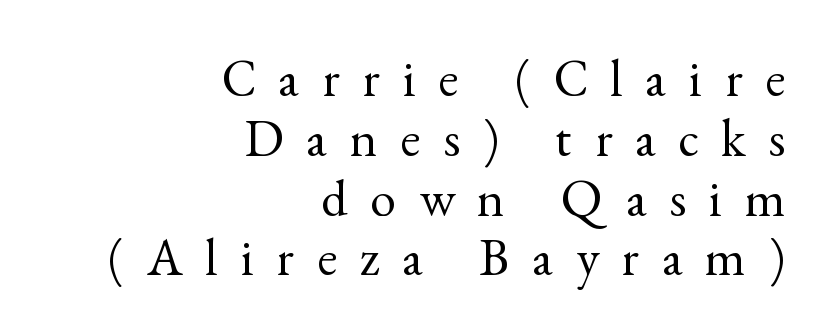
The image shows 52 px regular-weight serif type, upright; set right-aligned, tight line spacing (1.15x), unusually wide letter spacing (+0.44 em), not underlined; a small x-height.
